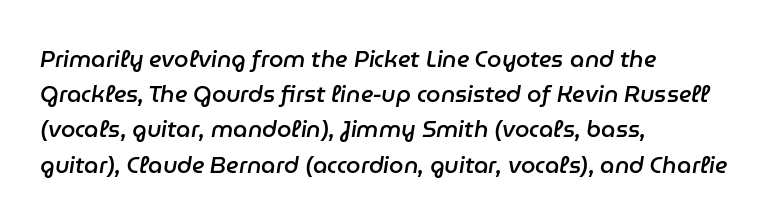
{"italic": "yes", "lean": "right", "slant_degrees": 9, "bold": "semi", "underline": "no", "align": "left", "line_spacing": "normal", "line_spacing_ratio": 1.53, "letter_spacing": "normal", "letter_spacing_em": 0.0, "glyph_px": 23}
